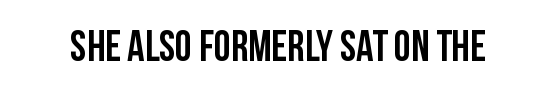
The image shows 43 px semibold, condensed sans-serif type, upright; set normal letter spacing, not underlined; low stroke contrast and a large x-height.
